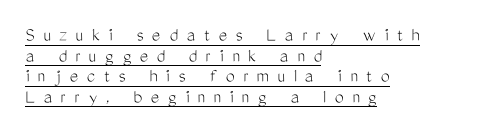
The image shows 20 px text type, upright; set left-aligned, tight line spacing (1.03x), unusually wide letter spacing (+0.43 em), underlined.
